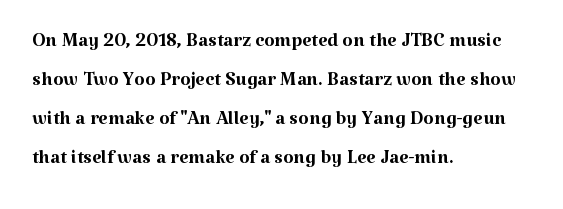
Q: Is the text bold? A: No.
Q: Is the text italic (slanted)? A: No, it is upright.
Q: Is the text underlined? A: No.
Q: How is the paragraph aligned? A: Left-aligned.
Q: Is the spacing between letters normal or unusually wide? A: Normal.
Q: Is the spacing between lines tight, normal or loose? A: Normal.
